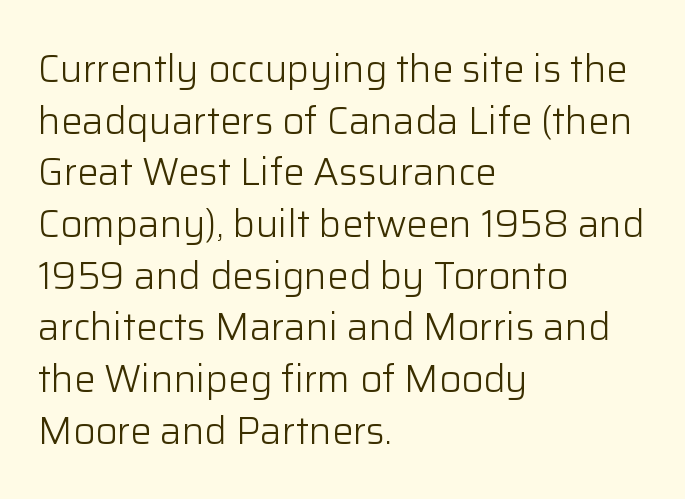
Ascenders rise straight up at ninety degrees. Plain, unruled lines of type. Nothing unusual about the tracking: characters are spaced as the font intends. The font is comparable to plain body text, perhaps lighter.
